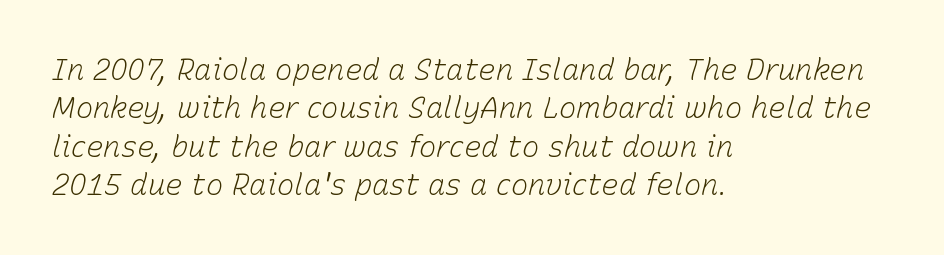
Honestly, there is no underline to notice here at all. This rendering leaves character spacing at its baseline value. Stroke thickness stays within the range of a standard reading face or lighter. The rendering uses a moderate line-height, typical for paragraphs. These lines were composed using italics.
